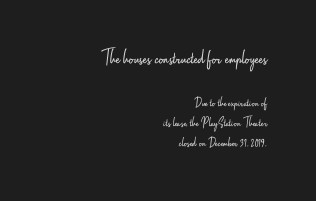
The paragraph has a hard right edge and a soft left edge. Regarding leading, the lines here are spaced in the standard way. Stem width sits at or under what a default text font uses. The strip under each line holds only bare page. Bigger letters appear in the top chunk; the bottom chunk is reduced.
